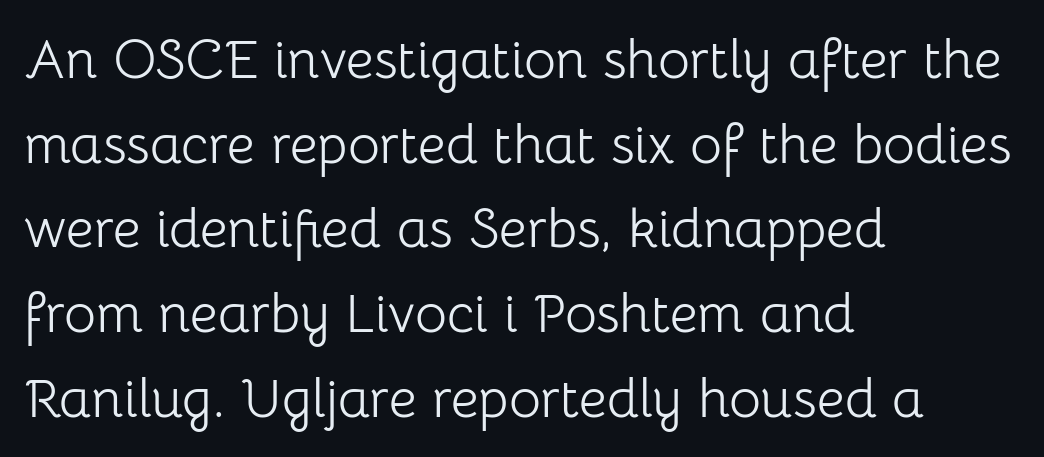
Q: Is the text bold? A: No.
Q: Is the text italic (slanted)? A: No, it is upright.
Q: Is the typeface a serif or a sans-serif typeface? A: Sans-serif.
Q: Is the text underlined? A: No.
Q: How is the paragraph aligned? A: Left-aligned.
Q: Is the spacing between letters normal or unusually wide? A: Normal.
Q: Is the spacing between lines tight, normal or loose? A: Normal.
Q: Width (condensed, normal, or wide)? A: Normal.
Q: Stroke contrast? A: Low.
Q: x-height? A: Medium.
Q: Monospaced? A: No.
